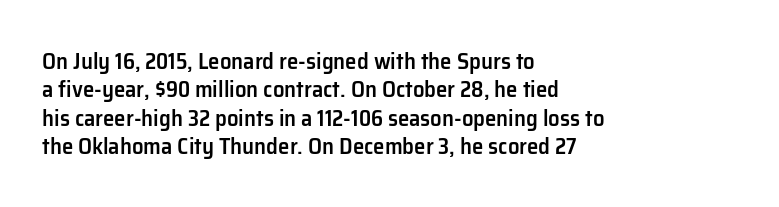
Q: Is the text bold? A: Semi-bold.
Q: Is the text italic (slanted)? A: No, it is upright.
Q: Is the text underlined? A: No.
Q: How is the paragraph aligned? A: Left-aligned.
Q: Is the spacing between letters normal or unusually wide? A: Normal.
